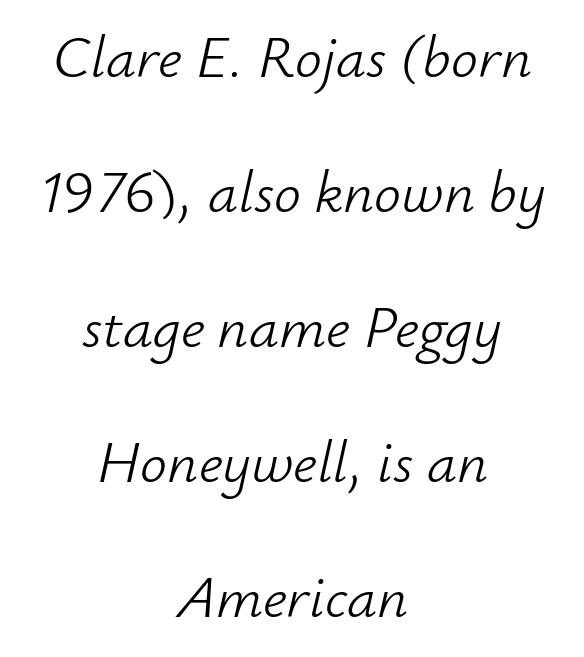
{"italic": "yes", "lean": "right", "slant_degrees": 12, "bold": "no", "weight": "light", "width": "normal", "stroke_contrast": "low", "x_height": "small", "monospaced": "no", "underline": "no", "align": "center", "line_spacing": "loose", "line_spacing_ratio": 2.25, "letter_spacing": "normal", "letter_spacing_em": 0.0, "glyph_px": 60}
